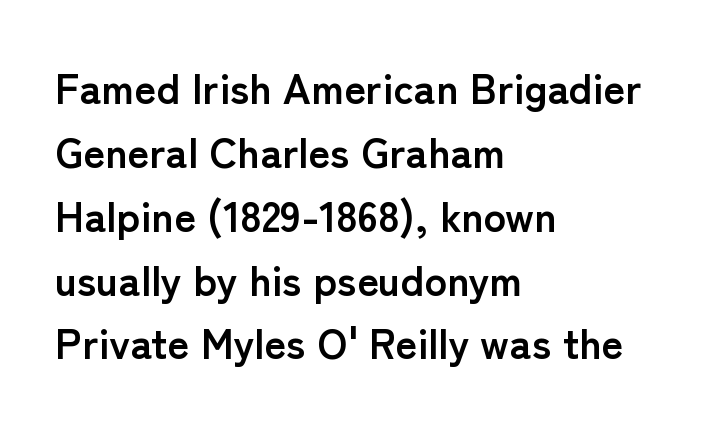
Nothing sits at the stroke ends, so this counts as sans-serif. Varying glyph widths throughout — classic text-font behaviour. Descenders hang freely into open space. Notice how the passage keeps a crisp vertical edge on the left only. The letterforms sit shoulder to shoulder at normal distance.
